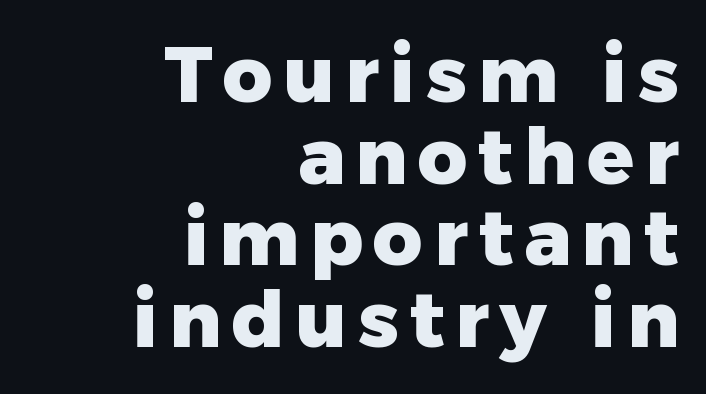
The baseline area is clear. In terms of posture, this sample is upright. A typesetter would label this face a sans. A flush-right, rag-left setting is used for this passage. Proportional: the letters do not fall into vertical columns. Summary of weight: heavy, a full bold.
